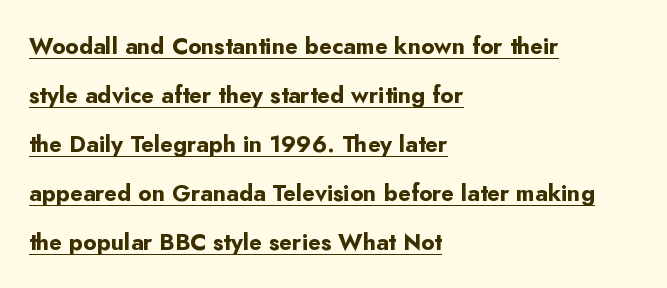
Q: Is the text bold? A: Yes.
Q: Is the text italic (slanted)? A: No, it is upright.
Q: Is the text underlined? A: Yes.
Q: How is the paragraph aligned? A: Left-aligned.
Q: Is the spacing between letters normal or unusually wide? A: Normal.
Q: Is the spacing between lines tight, normal or loose? A: Loose.
